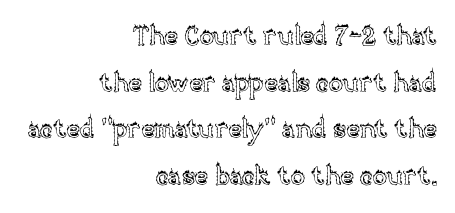
Q: Is the text italic (slanted)? A: No, it is upright.
Q: Is the text underlined? A: No.
Q: How is the paragraph aligned? A: Right-aligned.
Q: Is the spacing between letters normal or unusually wide? A: Normal.
